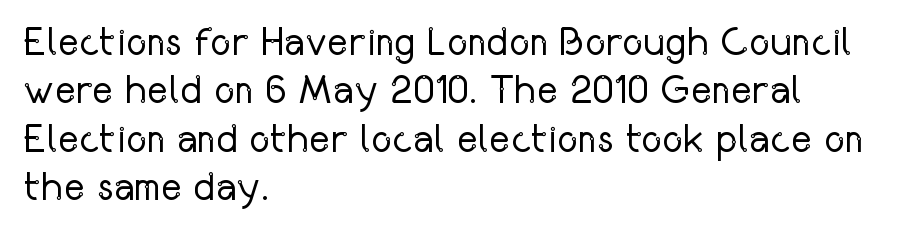
Descender tails drop into unmarked territory. This rendering employs a face without finishing strokes, i.e., a sans-serif. Weight: regular or lighter. Tracking value appears to be zero — textbook default spacing. The letters advance in unequal steps, a hallmark of proportional type.
